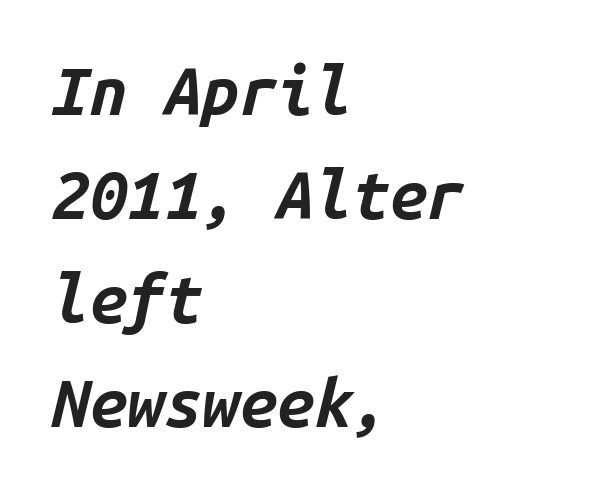
{"italic": "yes", "lean": "right", "slant_degrees": 14, "bold": "yes", "weight": "bold", "width": "normal", "stroke_contrast": "low", "x_height": "medium", "monospaced": "yes", "underline": "no", "align": "left", "line_spacing": "normal", "line_spacing_ratio": 1.55, "letter_spacing": "normal", "letter_spacing_em": 0.0, "glyph_px": 67}
